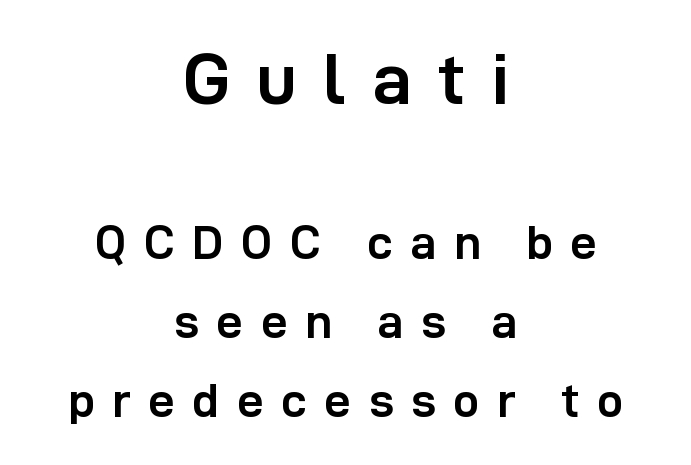
Q: Is the text bold? A: Yes.
Q: Is the text italic (slanted)? A: No, it is upright.
Q: Is the typeface a serif or a sans-serif typeface? A: Sans-serif.
Q: Is the text underlined? A: No.
Q: How is the paragraph aligned? A: Centered.
Q: Is the spacing between letters normal or unusually wide? A: Unusually wide.
Q: Is the spacing between lines tight, normal or loose? A: Normal.
Q: Which block of text is set in a larger size, the first (top) or the second (bottom)? A: The first (top) one.
Q: Width (condensed, normal, or wide)? A: Normal.
Q: Stroke contrast? A: Low.
Q: x-height? A: Medium.
Q: Monospaced? A: No.
